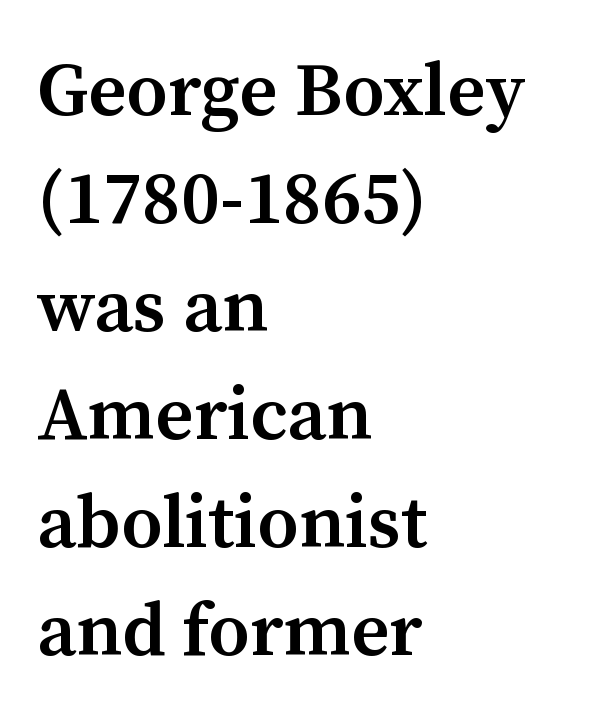
{"serif": "yes", "italic": "no", "bold": "semi", "weight": "semibold", "width": "normal", "stroke_contrast": "medium", "x_height": "medium", "monospaced": "no", "underline": "no", "align": "left", "line_spacing": "normal", "line_spacing_ratio": 1.44, "letter_spacing": "normal", "letter_spacing_em": 0.0, "glyph_px": 75}
